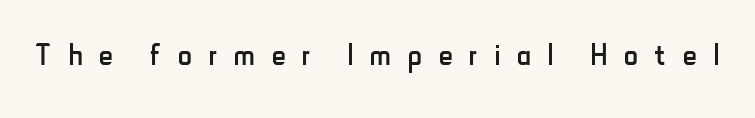
Q: Is the text bold? A: No.
Q: Is the text italic (slanted)? A: No, it is upright.
Q: Is the typeface a serif or a sans-serif typeface? A: Sans-serif.
Q: Is the text underlined? A: No.
Q: Is the spacing between letters normal or unusually wide? A: Unusually wide.
Q: Width (condensed, normal, or wide)? A: Condensed.
Q: Stroke contrast? A: Low.
Q: x-height? A: Small.
Q: Monospaced? A: No.
